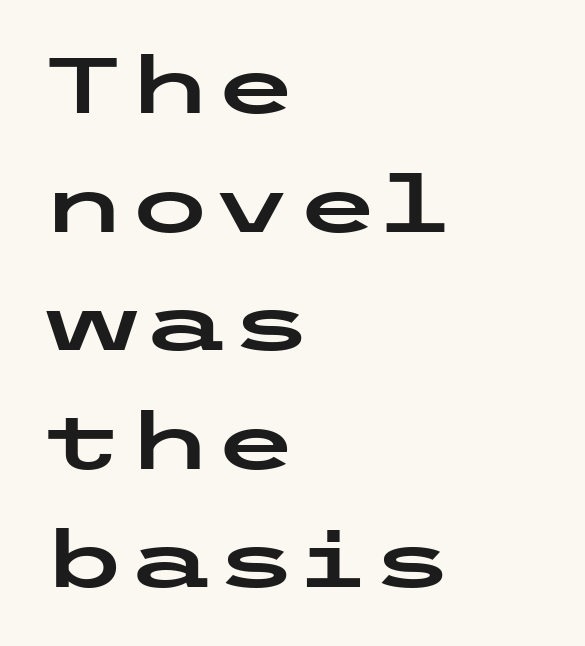
Rendered with straight, roman letterforms. Compared with typical paragraphs, the rows here are spaced about the same. No extra tracking has been applied to these lines. Is the block centered? No — it sits flush against the left margin.
